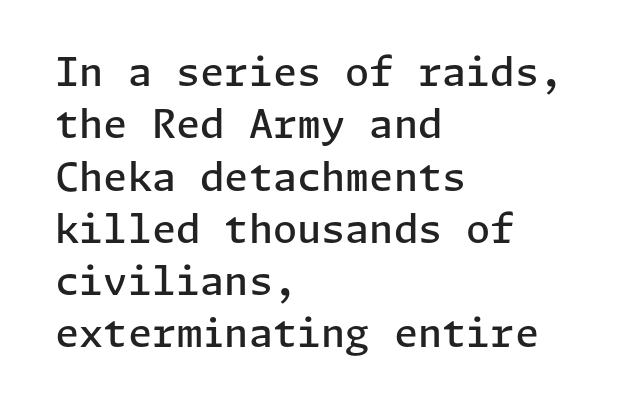
{"serif": "no", "italic": "no", "bold": "semi", "weight": "semibold", "width": "normal", "stroke_contrast": "low", "x_height": "medium", "underline": "no", "align": "left", "line_spacing": "normal", "line_spacing_ratio": 1.34, "letter_spacing": "normal", "letter_spacing_em": 0.0, "glyph_px": 39}
